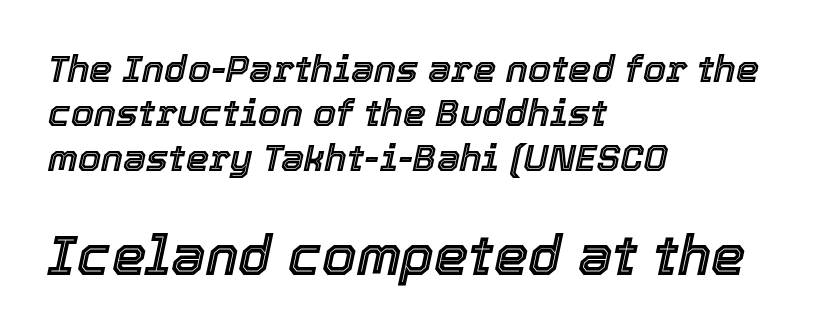
The image shows 55 px text type, italic (leaning right); set left-aligned, line spacing 1.2x, normal letter spacing, not underlined; the second (bottom) block is 1.49x larger; a medium x-height.
